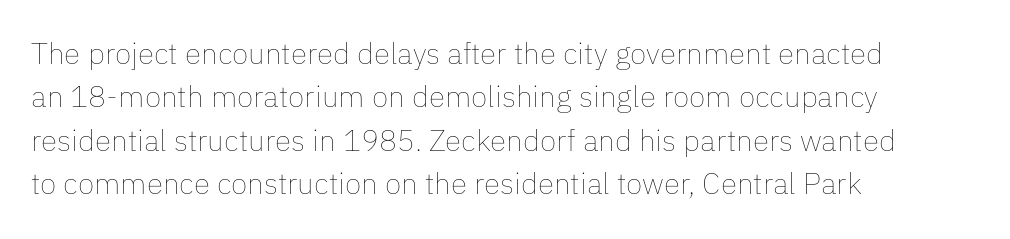
{"italic": "no", "bold": "no", "weight": "thin", "width": "normal", "stroke_contrast": "low", "x_height": "medium", "monospaced": "no", "underline": "no", "align": "left", "line_spacing": "normal", "line_spacing_ratio": 1.45, "letter_spacing": "normal", "letter_spacing_em": 0.0, "glyph_px": 30}
